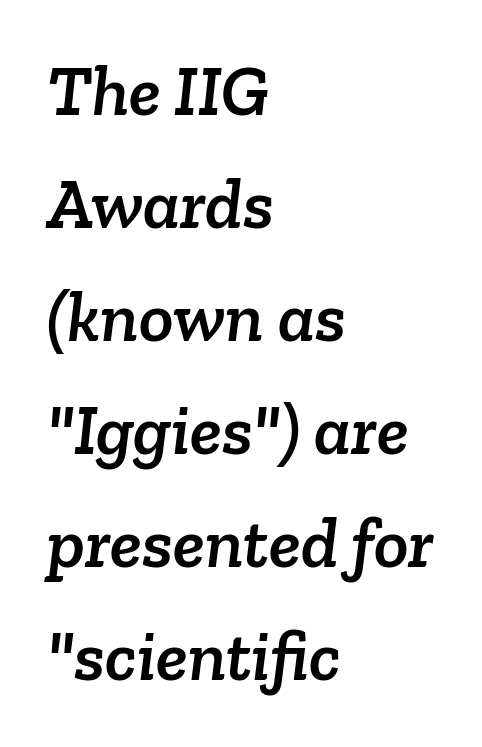
Is this a fixed-width face? No — the glyphs have proportional, varying widths. Honestly, the row spacing looks completely unremarkable. Visually the block forms a straight wall on the left and a jagged coastline on the right. The rendering keeps characters at their native spacing.
